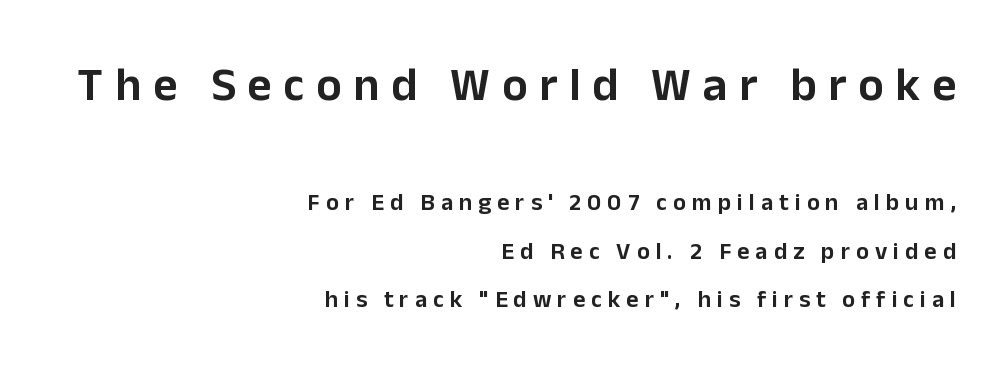
{"serif": "no", "italic": "no", "width": "normal", "stroke_contrast": "low", "x_height": "medium", "monospaced": "no", "underline": "no", "align": "right", "line_spacing": "loose", "line_spacing_ratio": 2.03, "letter_spacing": "wide", "letter_spacing_em": 0.25, "larger_block": "first", "size_ratio": 1.96, "glyph_px": 47}
